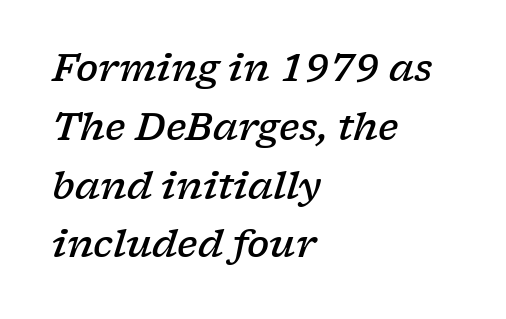
The image shows 37 px semibold, wide serif type, italic (leaning right); set left-aligned, normal line spacing (1.59x), normal letter spacing, not underlined; low stroke contrast and a medium x-height.
